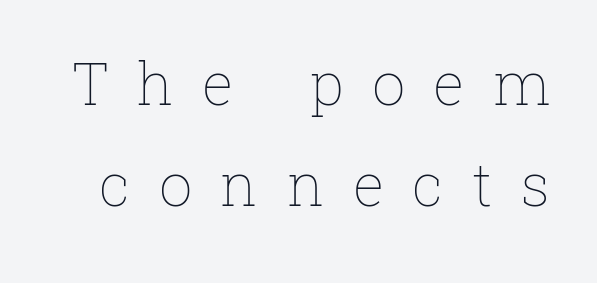
A typesetter would call this heavily tracked-out type. Here the designer chose a conventional face with non-uniform glyph widths. Descender tails drop into unmarked territory. Italic: no, the glyphs are upright roman. Unbolded letterforms with no extra heft.
